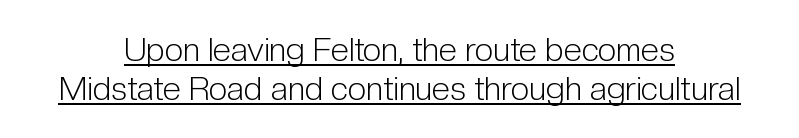
A typesetter would label this face a sans. Each word holds together tightly as a unit, with standard inter-letter gaps. The lines in this sample share a center point and differ in where they start and stop. Weight: in the light-to-regular range. Do the letters lean? They stand straight. Is there an underline? Yes — a line sits under the letters.
